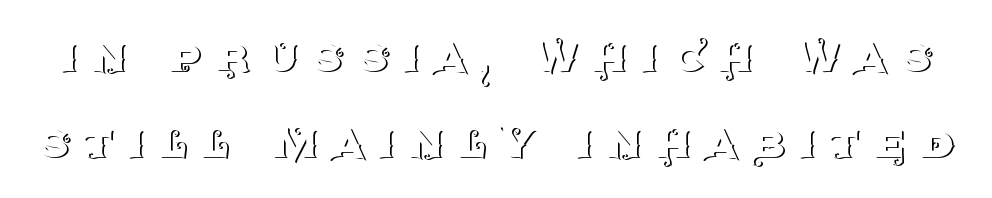
Q: Is the text bold? A: No.
Q: Is the text italic (slanted)? A: No, it is upright.
Q: Is the typeface a serif or a sans-serif typeface? A: Serif.
Q: Is the text underlined? A: No.
Q: Is the spacing between letters normal or unusually wide? A: Unusually wide.
Q: Is the spacing between lines tight, normal or loose? A: Normal.
Q: Width (condensed, normal, or wide)? A: Normal.
Q: Stroke contrast? A: Medium.
Q: x-height? A: Large.
Q: Monospaced? A: No.
